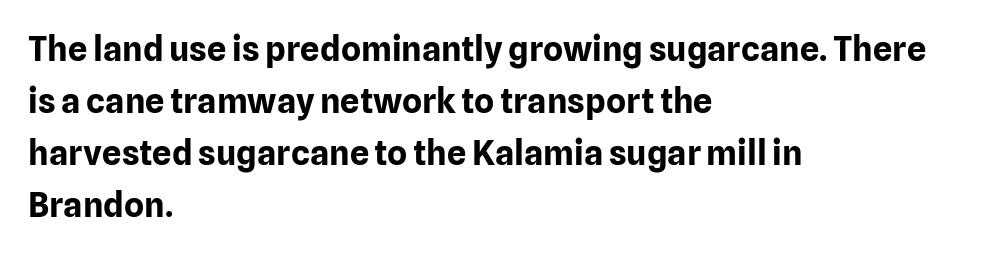
{"serif": "no", "italic": "no", "bold": "yes", "weight": "bold", "width": "normal", "stroke_contrast": "low", "x_height": "medium", "monospaced": "no", "underline": "no", "align": "left", "line_spacing": "normal", "line_spacing_ratio": 1.53, "letter_spacing": "normal", "letter_spacing_em": 0.0, "glyph_px": 34}
